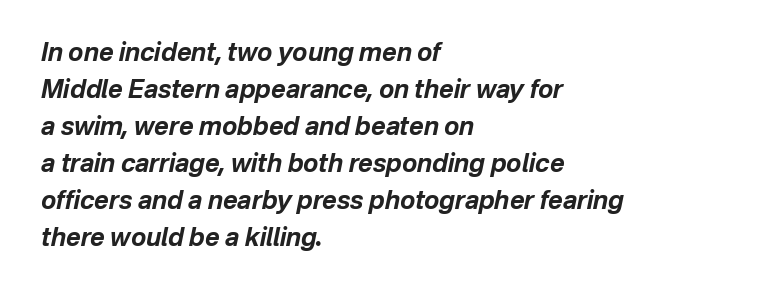
Descenders are the only things crossing below the line. The vertical gap from one line to the next is medium. Short and long lines alike share a common starting point at left. Is the type slanted? Yes — the strokes lean at a clear angle.
